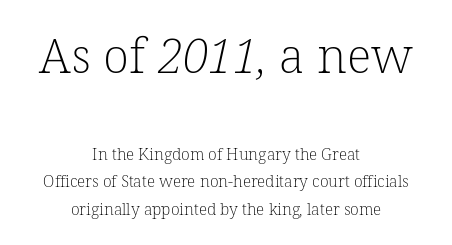
Is the type heavy? It reads as light-to-regular instead. Between one letter and the next there's only the usual sliver of space. Notice how the passage keeps no hard edge, just a central spine. Here the first block reads like a headline and the second like body copy.
